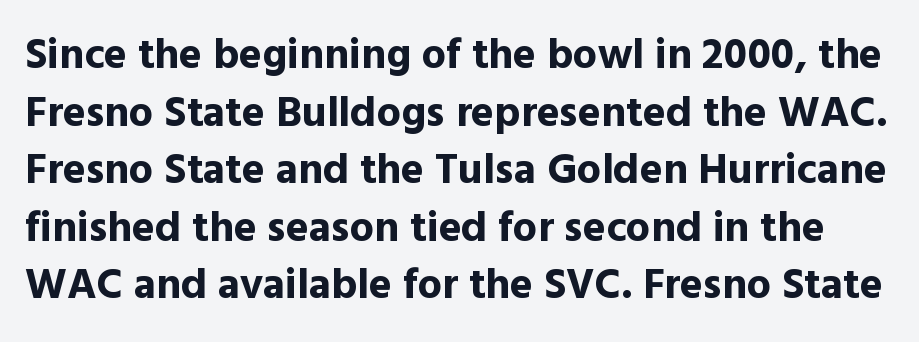
Unmarked baselines from the first word to the last. Vertically, the passage feels balanced, rows spaced as you'd expect. How heavy is the stroke? Heavy — this is a bold. Posture: vertical.
